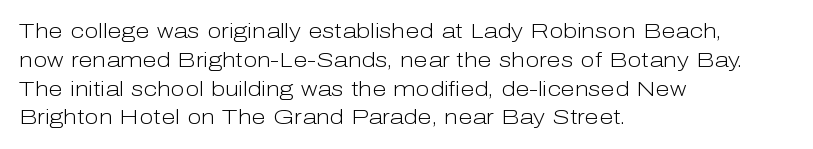
{"italic": "no", "bold": "no", "underline": "no", "align": "left", "line_spacing": "normal", "line_spacing_ratio": 1.37, "letter_spacing": "normal", "letter_spacing_em": 0.0, "glyph_px": 21}
